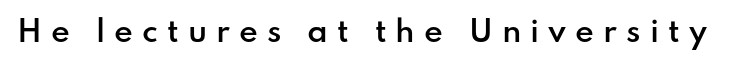
Grotesque or geometric, the face here clearly has no serifs. Plain, unruled lines of type. Note the varied advance widths — an 'i' is clearly narrower than an 'm'. In terms of letterspacing, this is a distinctly airy, spread setting.
